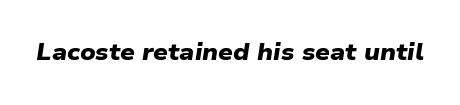
{"bold": "yes", "underline": "no", "letter_spacing": "normal", "letter_spacing_em": 0.0, "glyph_px": 23}
